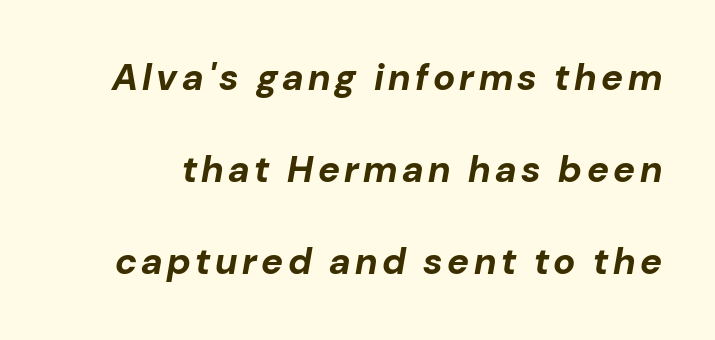
{"italic": "yes", "lean": "right", "slant_degrees": 10, "bold": "yes", "weight": "bold", "width": "normal", "stroke_contrast": "low", "x_height": "medium", "monospaced": "no", "underline": "no", "line_spacing": "loose", "line_spacing_ratio": 2.49, "glyph_px": 37}
